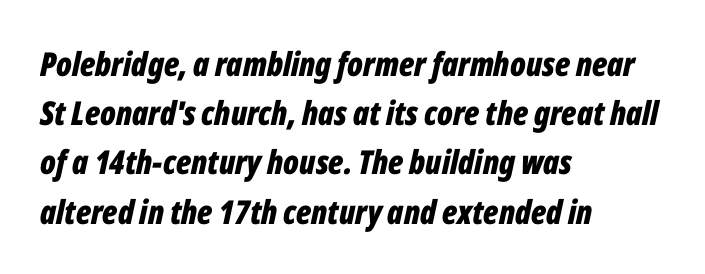
The image shows 33 px bold, condensed type, italic (leaning right); set left-aligned, normal line spacing (1.49x), normal letter spacing, not underlined; low stroke contrast and a medium x-height.
